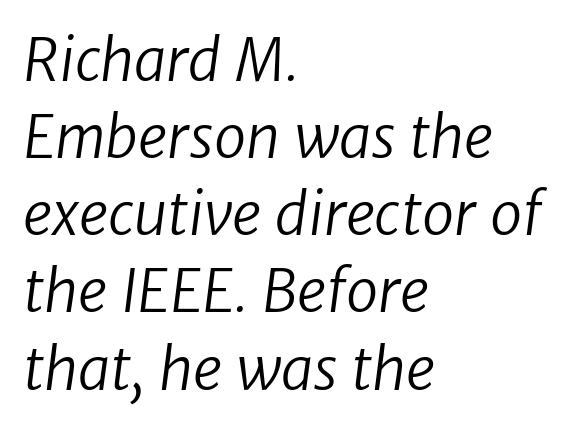
Q: Is the text bold? A: No.
Q: Is the typeface a serif or a sans-serif typeface? A: Sans-serif.
Q: Is the text underlined? A: No.
Q: How is the paragraph aligned? A: Left-aligned.
Q: Is the spacing between letters normal or unusually wide? A: Normal.
Q: Is the spacing between lines tight, normal or loose? A: Normal.
Q: Width (condensed, normal, or wide)? A: Normal.
Q: Stroke contrast? A: Low.
Q: x-height? A: Medium.
Q: Monospaced? A: No.
